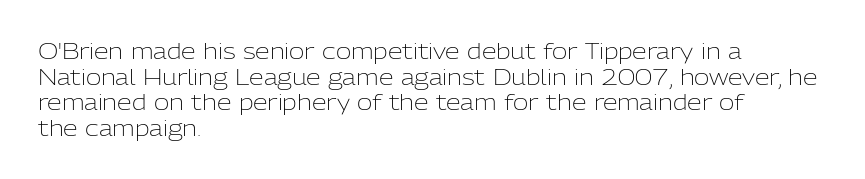
The image shows 21 px text type, upright; set left-aligned, line spacing 1.22x, normal letter spacing, not underlined.
